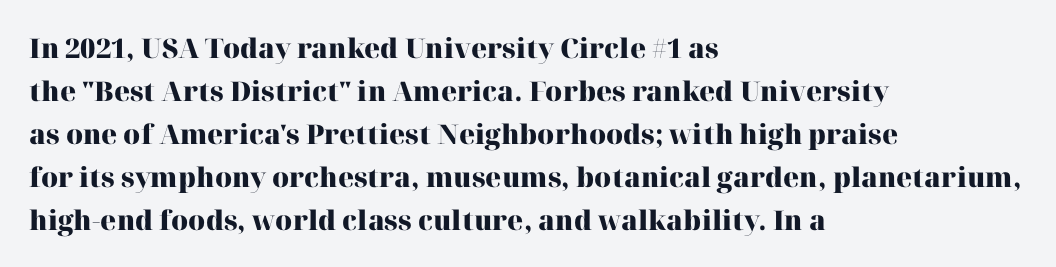
The image shows 27 px bold type, upright; set left-aligned, normal line spacing (1.59x), normal letter spacing, not underlined.
